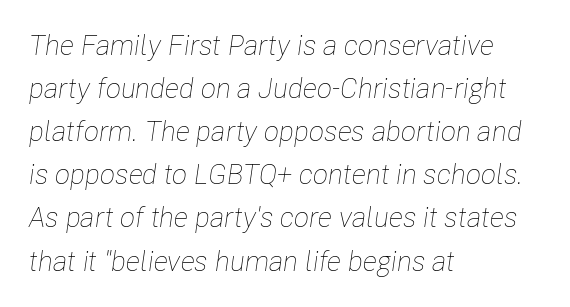
The image shows 28 px thin, condensed type, italic (leaning right); set left-aligned, normal line spacing (1.54x), normal letter spacing, not underlined; low stroke contrast and a medium x-height.
